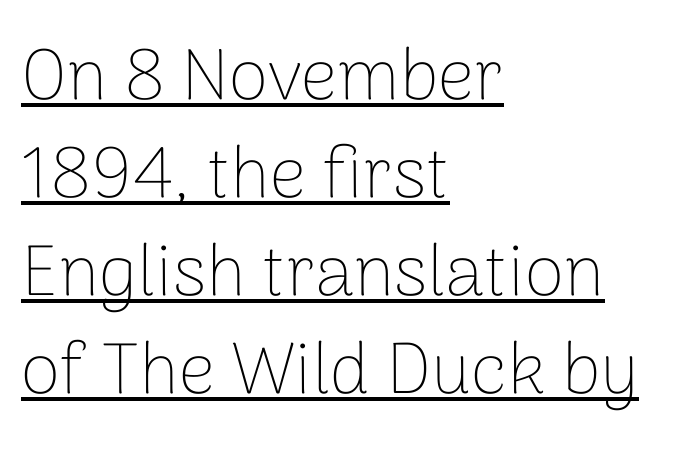
{"serif": "no", "italic": "no", "bold": "no", "weight": "thin", "width": "normal", "stroke_contrast": "low", "x_height": "medium", "monospaced": "no", "underline": "yes", "align": "left", "line_spacing": "normal", "line_spacing_ratio": 1.36, "letter_spacing": "normal", "letter_spacing_em": 0.0, "glyph_px": 72}
